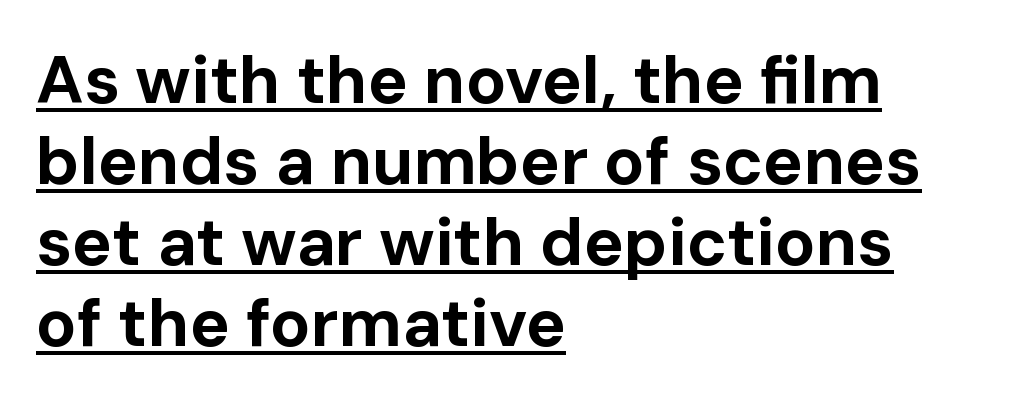
Type style note: lacks serifs. Compared with an ordinary text face, these strokes are far heavier — a full bold. Standard letterfit; no display-style spreading of the glyphs. Vertical strokes here are truly vertical. Proportional: the letters do not fall into vertical columns. A baseline rule has been typeset under these characters.
